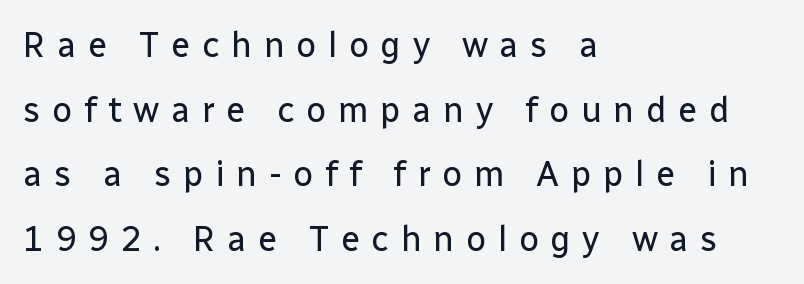
The letters stand upright; this is a roman face. The font family rendered here belongs to the sans-serif group. The words here are not underlined. Is the stroke heavy? The answer is a plain regular-or-lighter. Someone cranked the tracking dial way up on this one.
